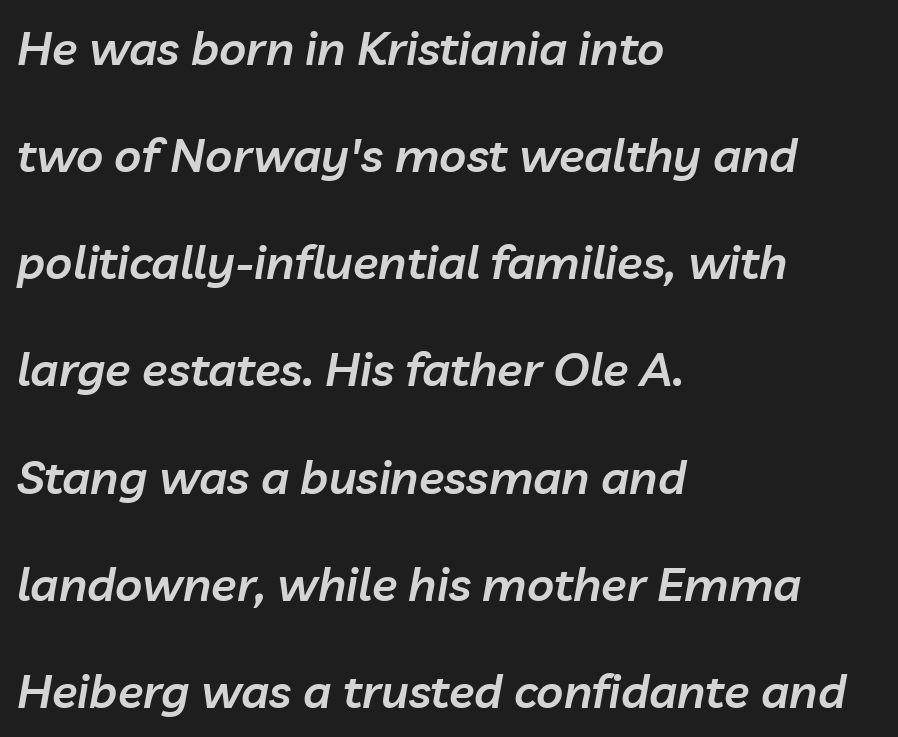
Q: Is the text bold? A: Semi-bold.
Q: Is the text italic (slanted)? A: Yes, it leans right by about 10 degrees.
Q: Is the text underlined? A: No.
Q: How is the paragraph aligned? A: Left-aligned.
Q: Is the spacing between letters normal or unusually wide? A: Normal.
Q: Is the spacing between lines tight, normal or loose? A: Loose.
Q: Width (condensed, normal, or wide)? A: Normal.
Q: Stroke contrast? A: Low.
Q: x-height? A: Medium.
Q: Monospaced? A: No.
